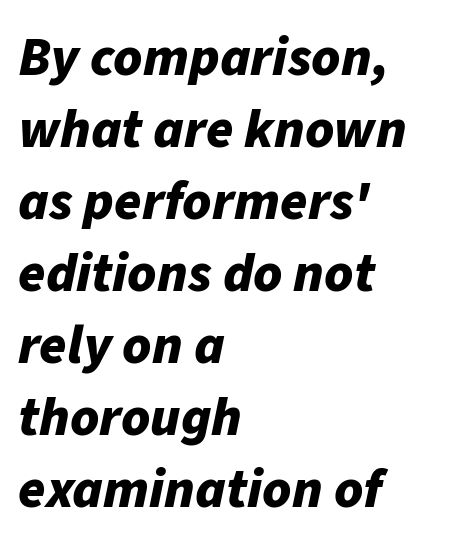
Q: Is the text bold? A: Yes.
Q: Is the text italic (slanted)? A: Yes, it leans right by about 11 degrees.
Q: Is the text underlined? A: No.
Q: How is the paragraph aligned? A: Left-aligned.
Q: Is the spacing between letters normal or unusually wide? A: Normal.
Q: Is the spacing between lines tight, normal or loose? A: Normal.
Q: Width (condensed, normal, or wide)? A: Normal.
Q: Stroke contrast? A: Low.
Q: x-height? A: Medium.
Q: Monospaced? A: No.
